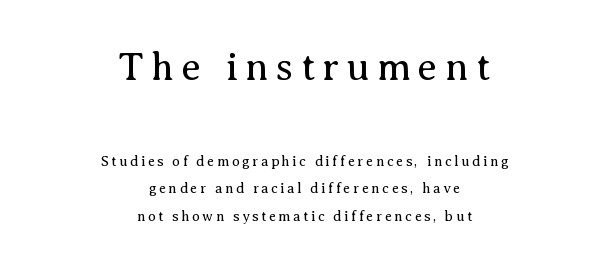
The image shows 39 px regular-weight serif type, upright; set centered, loose line spacing (1.96x), not underlined; the first (top) block is 2.79x larger; medium stroke contrast and a medium x-height.
